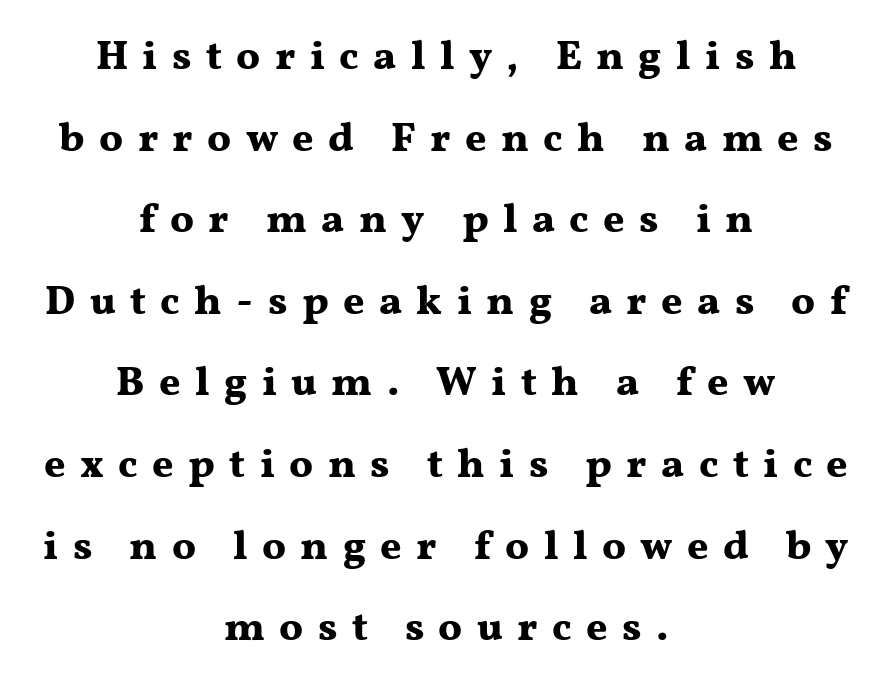
The image shows 41 px bold, wide serif type, upright; set centered, loose line spacing (1.99x), unusually wide letter spacing (+0.35 em), not underlined; medium stroke contrast and a medium x-height.
